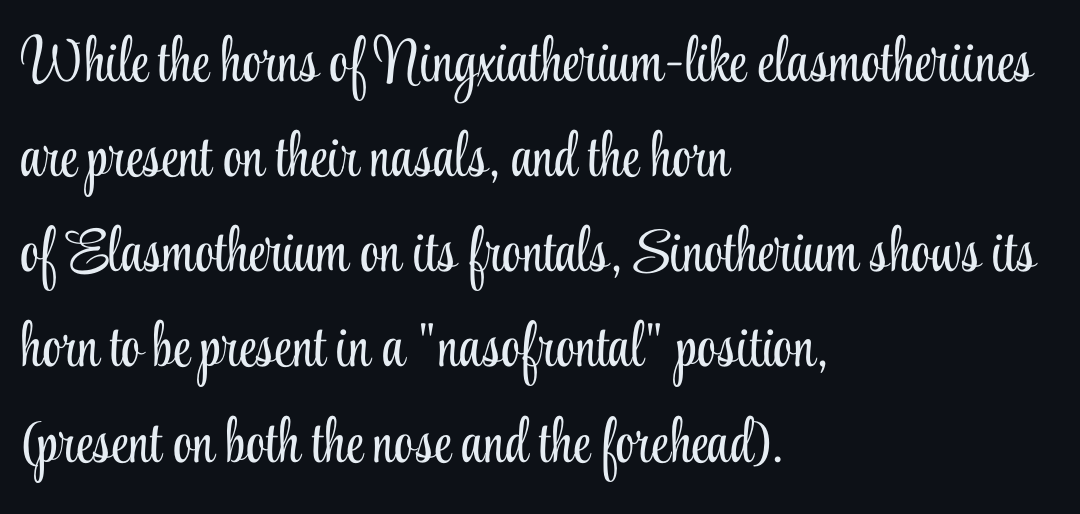
Does extra space separate the letters? No, they use regular spacing. The rendering shows small feet on the letterforms — a serif design. Interline gaps are of average width in this sample. The face used here is proportionally spaced, like ordinary book or web type. Weight: not bold — regular or lighter.
